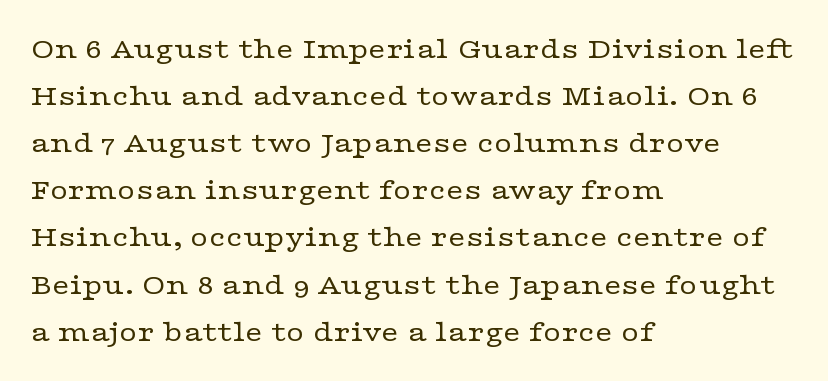
What kind of face is this? One with serifs. Compared with a typical body face, this is equally light or lighter still. Proportional: the letters do not fall into vertical columns. The passage shown stacks its lines at a standard gap. In CSS terms this would be text-align: left.
